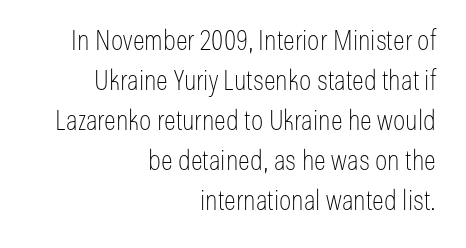
Counters stay open thanks to moderate or lighter strokes. This sample is right-justified, so line beginnings fall wherever the words allow. Note: no serifs on the glyphs. Letter spacing: default. The specimen omits any rule beneath the text block's lines.
